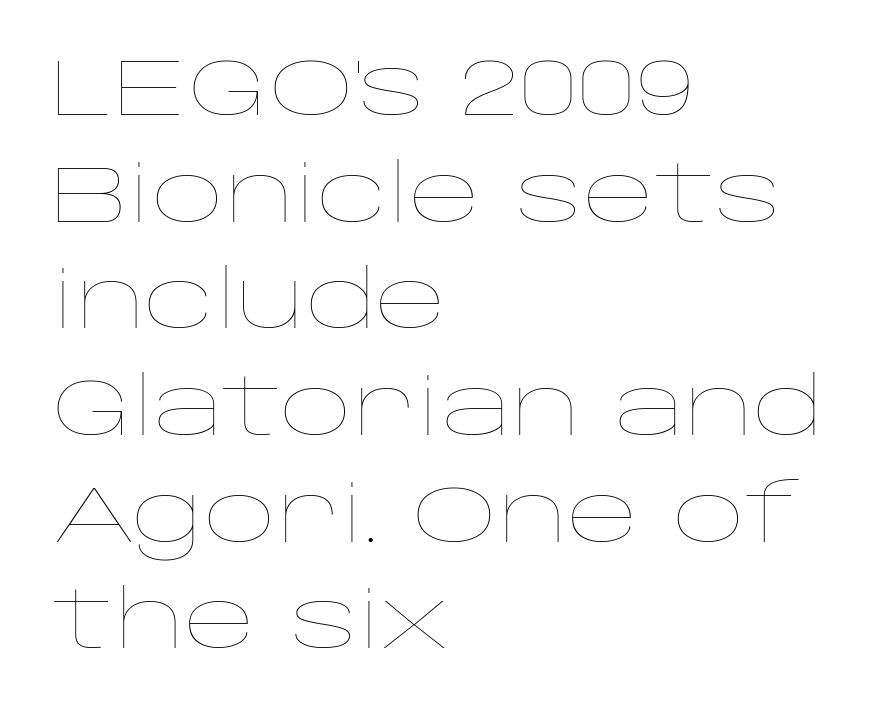
Q: Is the text bold? A: No.
Q: Is the text italic (slanted)? A: No, it is upright.
Q: Is the text underlined? A: No.
Q: How is the paragraph aligned? A: Left-aligned.
Q: Is the spacing between letters normal or unusually wide? A: Normal.
Q: Is the spacing between lines tight, normal or loose? A: Normal.
Q: Width (condensed, normal, or wide)? A: Wide.
Q: Stroke contrast? A: Low.
Q: x-height? A: Large.
Q: Monospaced? A: No.
